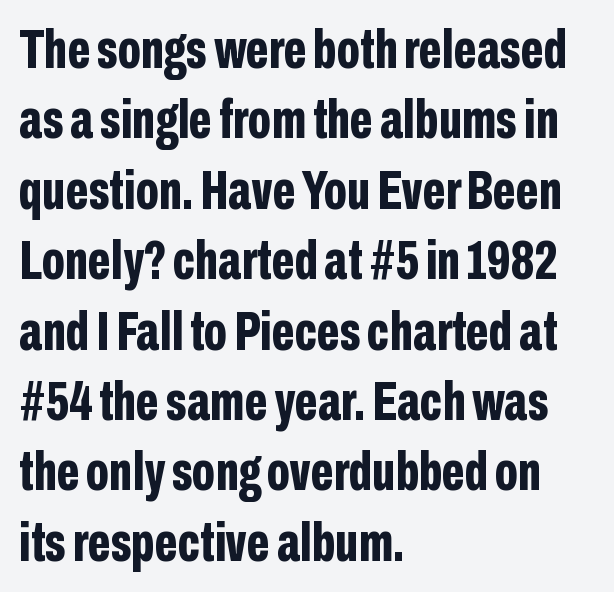
Q: Is the text bold? A: Yes.
Q: Is the text italic (slanted)? A: No, it is upright.
Q: Is the typeface a serif or a sans-serif typeface? A: Sans-serif.
Q: Is the text underlined? A: No.
Q: How is the paragraph aligned? A: Left-aligned.
Q: Is the spacing between letters normal or unusually wide? A: Normal.
Q: Is the spacing between lines tight, normal or loose? A: Normal.
Q: Width (condensed, normal, or wide)? A: Condensed.
Q: Stroke contrast? A: Low.
Q: x-height? A: Medium.
Q: Monospaced? A: No.
